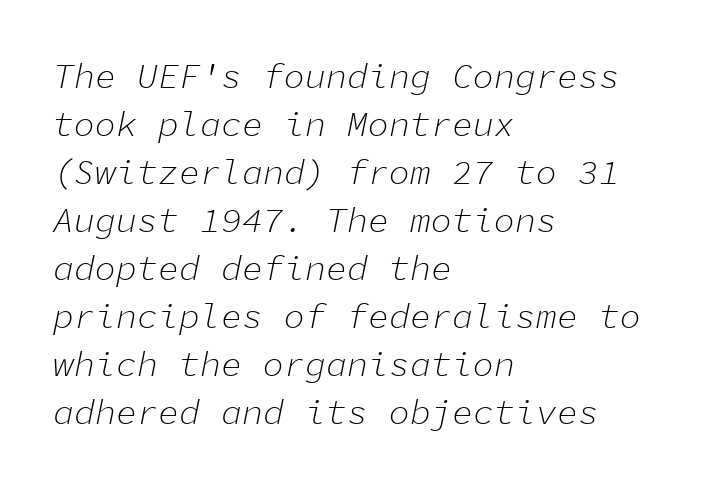
The horizontal fit of the characters is conventional and even. Stroke thickness stays within the range of a standard reading face or lighter. Honestly, the row spacing looks completely unremarkable. Is this a fixed-width face? Yes — each glyph sits in an identical cell. You can tell it's italic because the verticals aren't actually vertical.
